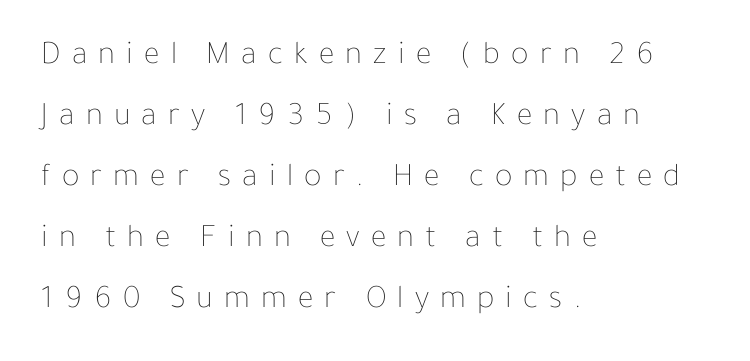
The passage shown has open, widely tracked lettering throughout. No italicization has been applied; the sample stays upright. Underlining? Definitely not there. The rendering uses natural spacing where letterforms have individual widths. The paragraph shown leans on its left margin.
